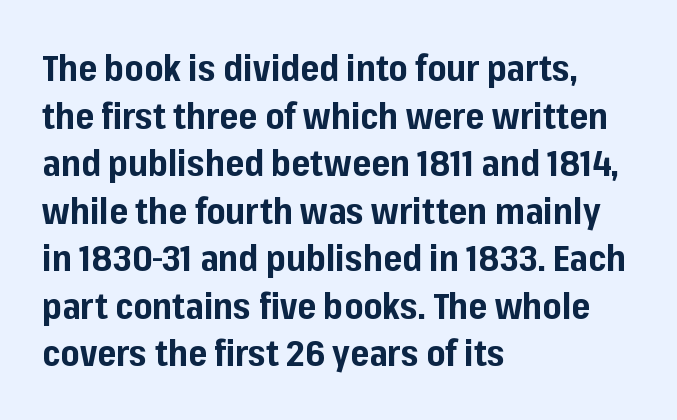
Q: Is the text bold? A: Yes.
Q: Is the text italic (slanted)? A: No, it is upright.
Q: Is the typeface a serif or a sans-serif typeface? A: Sans-serif.
Q: Is the text underlined? A: No.
Q: How is the paragraph aligned? A: Left-aligned.
Q: Is the spacing between letters normal or unusually wide? A: Normal.
Q: Is the spacing between lines tight, normal or loose? A: Normal.
Q: Width (condensed, normal, or wide)? A: Normal.
Q: Stroke contrast? A: Low.
Q: x-height? A: Medium.
Q: Monospaced? A: No.
